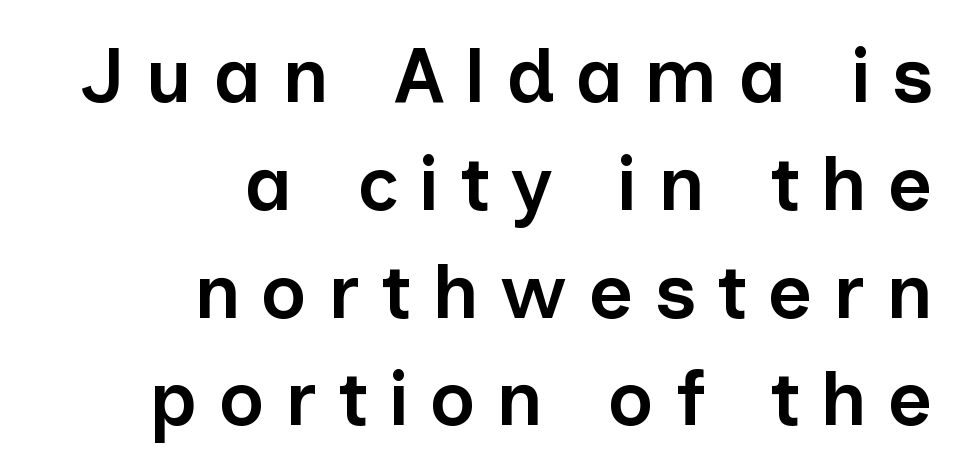
Q: Is the text bold? A: Semi-bold.
Q: Is the text italic (slanted)? A: No, it is upright.
Q: Is the typeface a serif or a sans-serif typeface? A: Sans-serif.
Q: Is the text underlined? A: No.
Q: How is the paragraph aligned? A: Right-aligned.
Q: Is the spacing between letters normal or unusually wide? A: Unusually wide.
Q: Is the spacing between lines tight, normal or loose? A: Normal.
Q: Width (condensed, normal, or wide)? A: Normal.
Q: Stroke contrast? A: Low.
Q: x-height? A: Medium.
Q: Monospaced? A: No.
